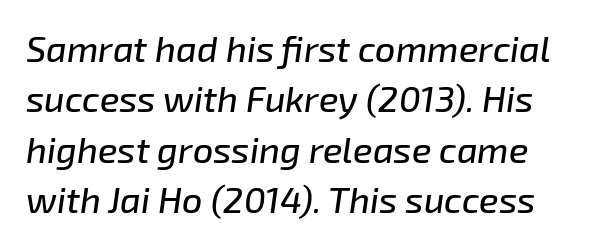
Clear beneath every line of the passage. Slanted lettering throughout. These lines are rendered in a variable-pitch font. This block has exactly the height ordinary leading produces.
